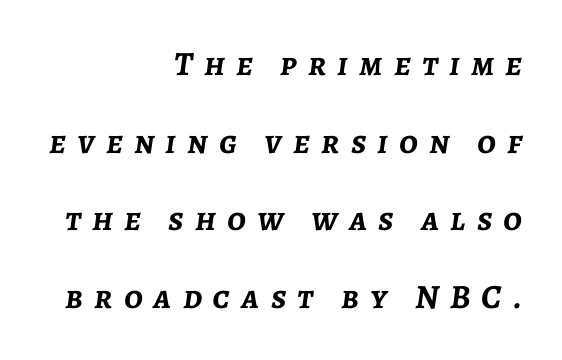
Q: Is the text bold? A: Yes.
Q: Is the text italic (slanted)? A: Yes, it leans right by about 7 degrees.
Q: Is the text underlined? A: No.
Q: How is the paragraph aligned? A: Right-aligned.
Q: Is the spacing between letters normal or unusually wide? A: Unusually wide.
Q: Is the spacing between lines tight, normal or loose? A: Loose.
Q: Width (condensed, normal, or wide)? A: Normal.
Q: Stroke contrast? A: Low.
Q: x-height? A: Medium.
Q: Monospaced? A: No.
